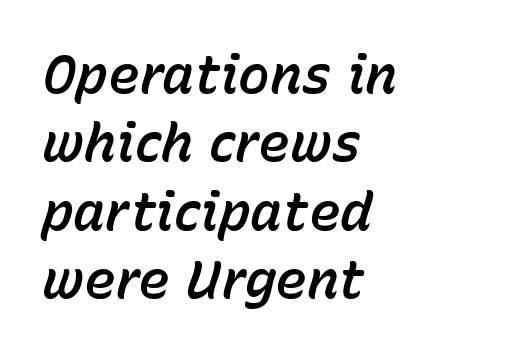
The specimen omits any rule beneath the text block's lines. When letters slant like this, we call the style italic. You could not count columns in this text — the font is proportionally spaced. Look at the tracking — it's just the regular setting, nothing added.
